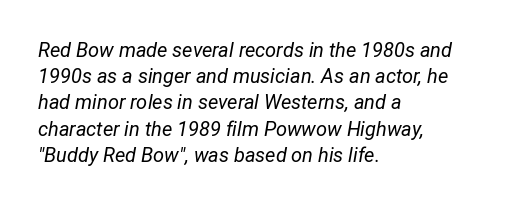
{"italic": "yes", "lean": "right", "slant_degrees": 12, "bold": "no", "underline": "no", "align": "left", "line_spacing": "normal", "line_spacing_ratio": 1.31, "letter_spacing": "normal", "letter_spacing_em": 0.0, "glyph_px": 20}
